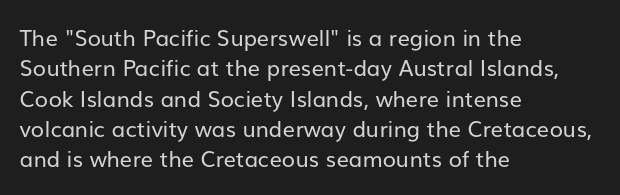
The image shows 22 px text type, upright; set left-aligned, normal line spacing (1.38x), normal letter spacing, not underlined.
